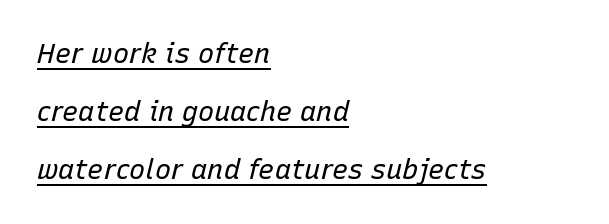
Caption: lettering with a line underneath. Quick note: italic. This rendering uses left alignment, leaving the right contour irregular. Inter-character spacing is left at the font's built-in metrics. The typesetting does not lean heavy: it is not bold.
